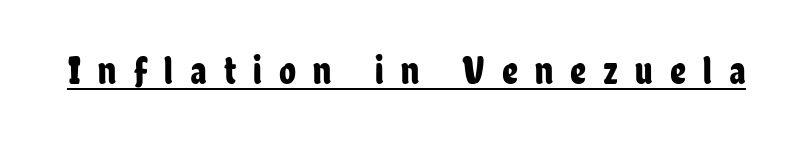
{"serif": "no", "italic": "no", "width": "condensed", "stroke_contrast": "low", "x_height": "medium", "monospaced": "no", "underline": "yes", "letter_spacing": "wide", "letter_spacing_em": 0.44, "glyph_px": 39}
